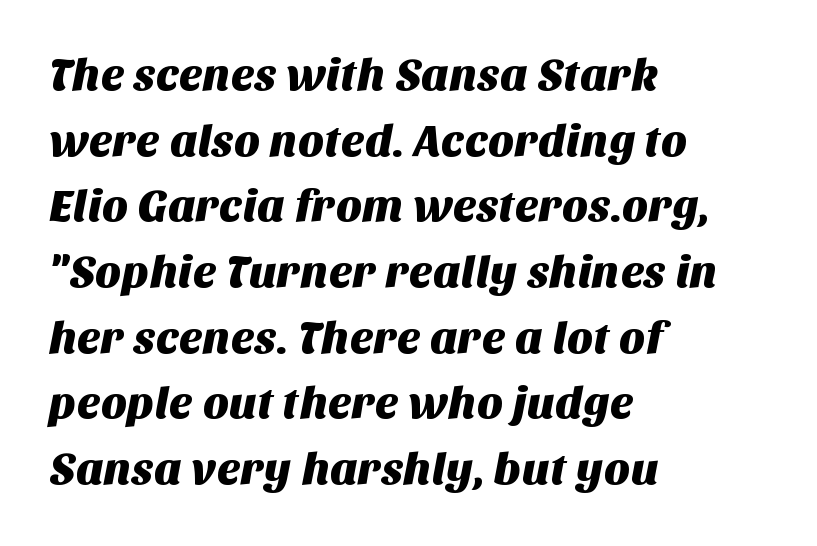
The face used here is proportionally spaced, like ordinary book or web type. Examine the stroke ends and you'll find no serifs. The designer left line spacing at the default. These lines stack with their left ends in a neat column. The string is rendered with underlining switched off.
